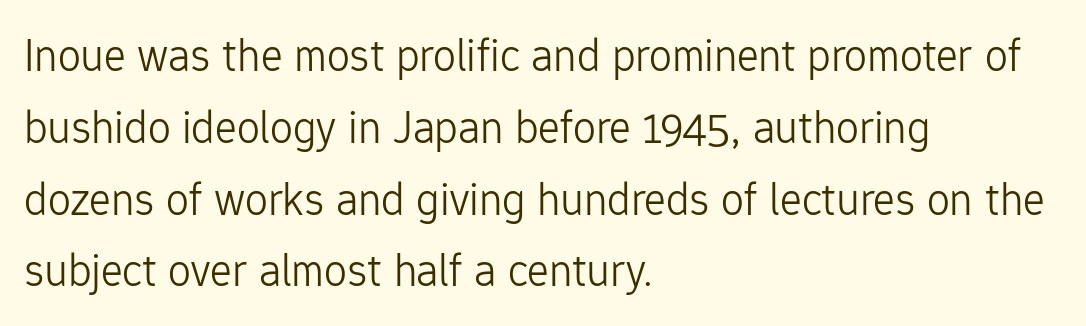
Q: Is the text bold? A: No.
Q: Is the text italic (slanted)? A: No, it is upright.
Q: Is the typeface a serif or a sans-serif typeface? A: Sans-serif.
Q: Is the text underlined? A: No.
Q: How is the paragraph aligned? A: Left-aligned.
Q: Is the spacing between letters normal or unusually wide? A: Normal.
Q: Is the spacing between lines tight, normal or loose? A: Normal.
Q: Width (condensed, normal, or wide)? A: Normal.
Q: Stroke contrast? A: Low.
Q: x-height? A: Medium.
Q: Monospaced? A: No.
